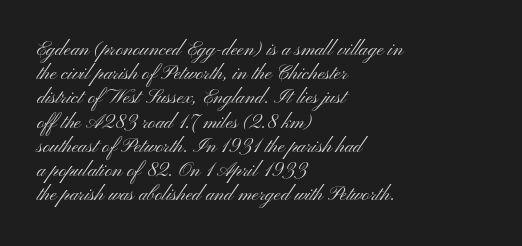
The image shows 20 px text type; set left-aligned, line spacing 1.21x, normal letter spacing, not underlined.
